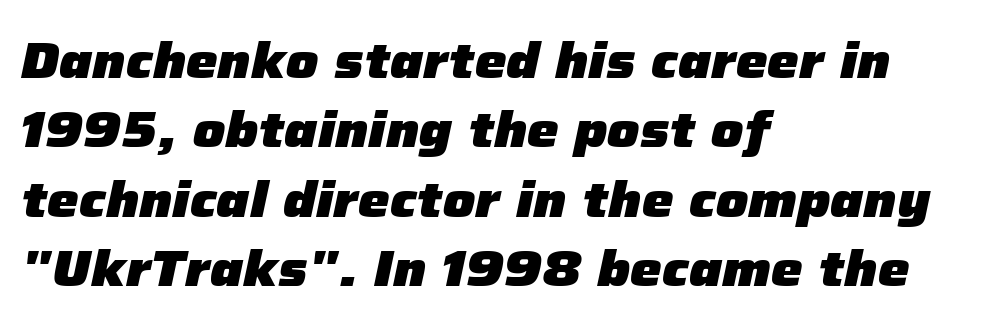
Q: Is the text bold? A: Yes.
Q: Is the text italic (slanted)? A: Yes, it leans right by about 12 degrees.
Q: Is the text underlined? A: No.
Q: How is the paragraph aligned? A: Left-aligned.
Q: Is the spacing between letters normal or unusually wide? A: Normal.
Q: Is the spacing between lines tight, normal or loose? A: Normal.
Q: Width (condensed, normal, or wide)? A: Normal.
Q: Stroke contrast? A: Low.
Q: x-height? A: Medium.
Q: Monospaced? A: No.
